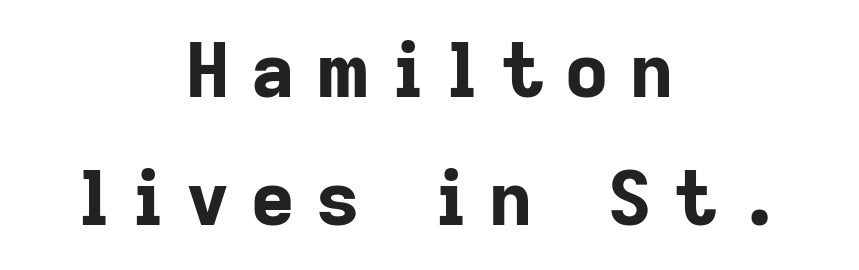
{"serif": "no", "italic": "no", "bold": "yes", "weight": "bold", "width": "normal", "stroke_contrast": "low", "x_height": "medium", "monospaced": "no", "underline": "no", "align": "center", "line_spacing_ratio": 1.71, "letter_spacing": "wide", "letter_spacing_em": 0.29, "glyph_px": 75}
